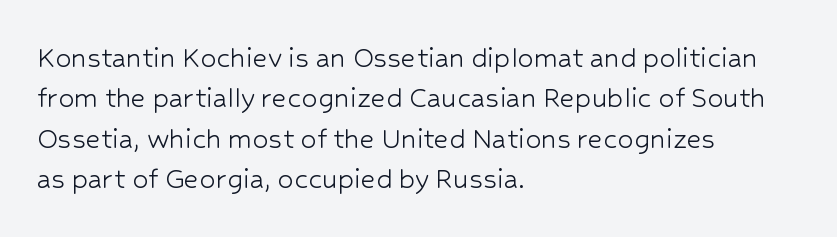
The image shows 32 px light sans-serif type, upright; set left-aligned, normal line spacing (1.26x), normal letter spacing, not underlined; low stroke contrast and a medium x-height.
